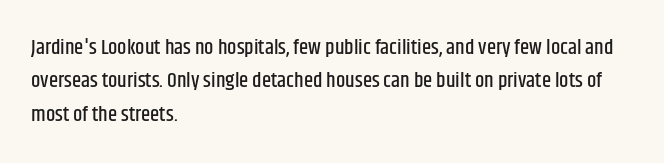
The image shows 21 px text type, upright; set left-aligned, normal line spacing (1.59x), normal letter spacing, not underlined.
